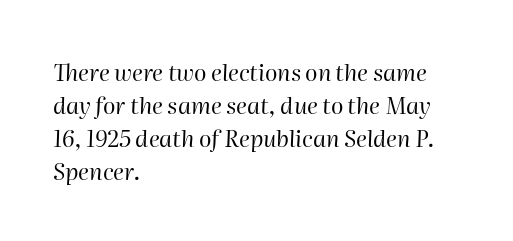
{"italic": "yes", "lean": "right", "slant_degrees": 2, "bold": "no", "underline": "no", "align": "left", "line_spacing": "normal", "line_spacing_ratio": 1.43, "letter_spacing": "normal", "letter_spacing_em": 0.0, "glyph_px": 23}
